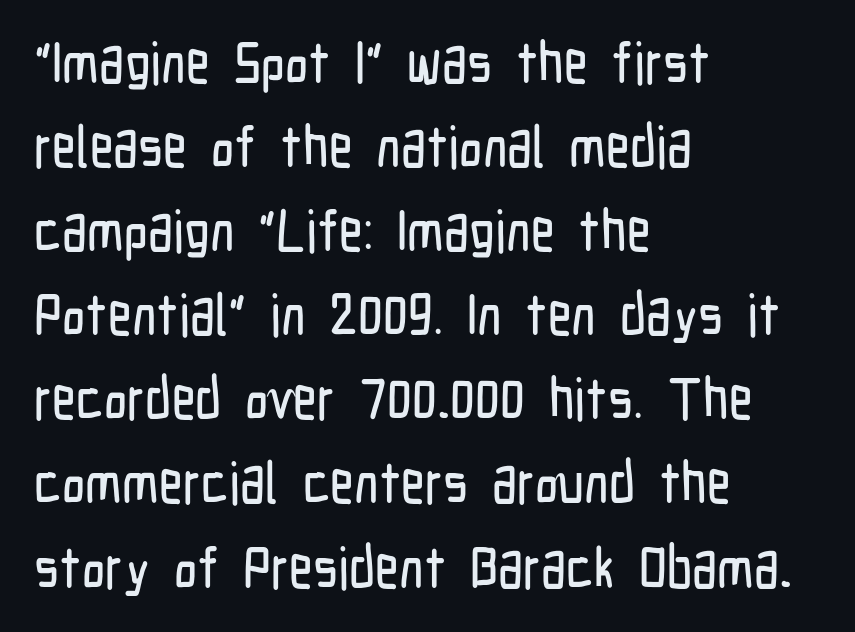
Q: Is the text italic (slanted)? A: No, it is upright.
Q: Is the typeface a serif or a sans-serif typeface? A: Sans-serif.
Q: Is the text underlined? A: No.
Q: How is the paragraph aligned? A: Left-aligned.
Q: Is the spacing between letters normal or unusually wide? A: Normal.
Q: Is the spacing between lines tight, normal or loose? A: Normal.
Q: Width (condensed, normal, or wide)? A: Condensed.
Q: Stroke contrast? A: Low.
Q: x-height? A: Medium.
Q: Monospaced? A: No.
